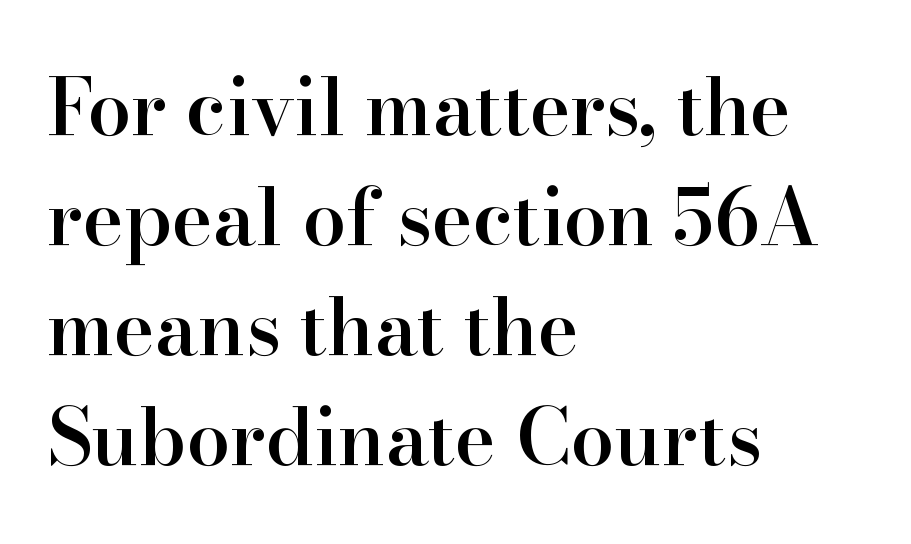
The image shows 78 px semibold serif type, upright; set left-aligned, normal line spacing (1.41x), normal letter spacing, not underlined; high stroke contrast and a small x-height.
